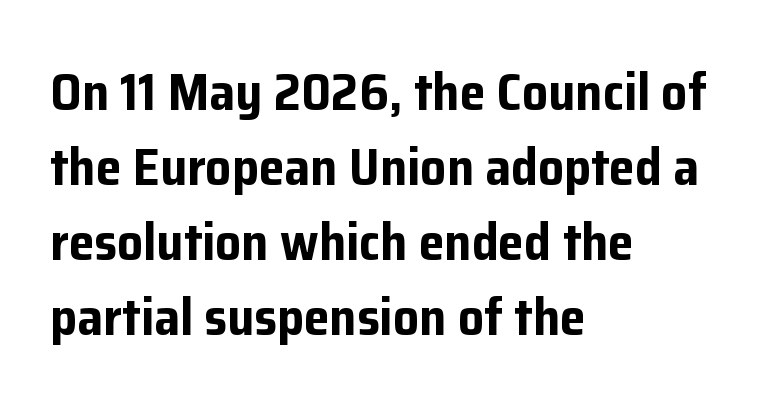
Q: Is the text bold? A: Yes.
Q: Is the text italic (slanted)? A: No, it is upright.
Q: Is the typeface a serif or a sans-serif typeface? A: Sans-serif.
Q: Is the text underlined? A: No.
Q: How is the paragraph aligned? A: Left-aligned.
Q: Is the spacing between letters normal or unusually wide? A: Normal.
Q: Is the spacing between lines tight, normal or loose? A: Normal.
Q: Width (condensed, normal, or wide)? A: Normal.
Q: Stroke contrast? A: Low.
Q: x-height? A: Medium.
Q: Monospaced? A: No.
